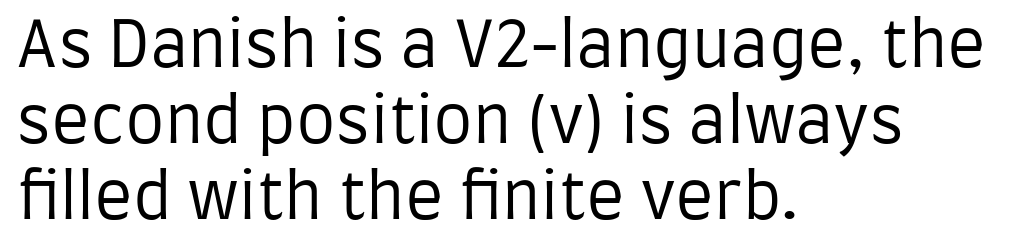
{"serif": "no", "italic": "no", "bold": "no", "weight": "regular", "width": "condensed", "stroke_contrast": "low", "x_height": "large", "monospaced": "no", "underline": "no", "align": "left", "line_spacing_ratio": 1.21, "letter_spacing": "normal", "letter_spacing_em": 0.0, "glyph_px": 63}
